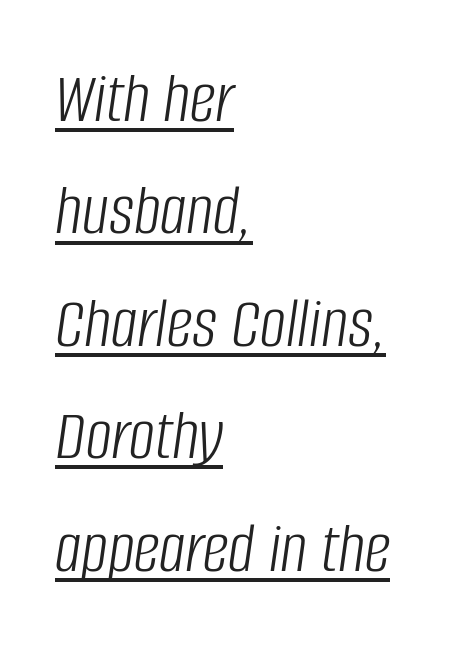
Q: Is the text bold? A: No.
Q: Is the text italic (slanted)? A: Yes, it leans right by about 8 degrees.
Q: Is the text underlined? A: Yes.
Q: How is the paragraph aligned? A: Left-aligned.
Q: Is the spacing between letters normal or unusually wide? A: Normal.
Q: Is the spacing between lines tight, normal or loose? A: Normal.
Q: Width (condensed, normal, or wide)? A: Condensed.
Q: Stroke contrast? A: Low.
Q: x-height? A: Large.
Q: Monospaced? A: No.
